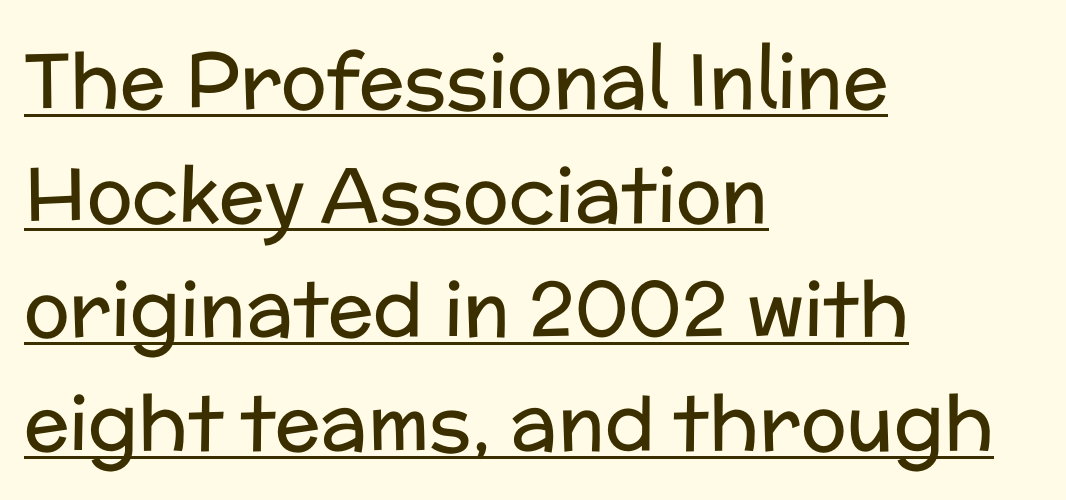
The text was rendered using a sans face with plain stroke endings. This sample keeps an unexceptional amount of space between lines. Somebody hit Ctrl+U on this one — the words are underlined. This sample has the flowing, uneven cadence of proportional lettering.
